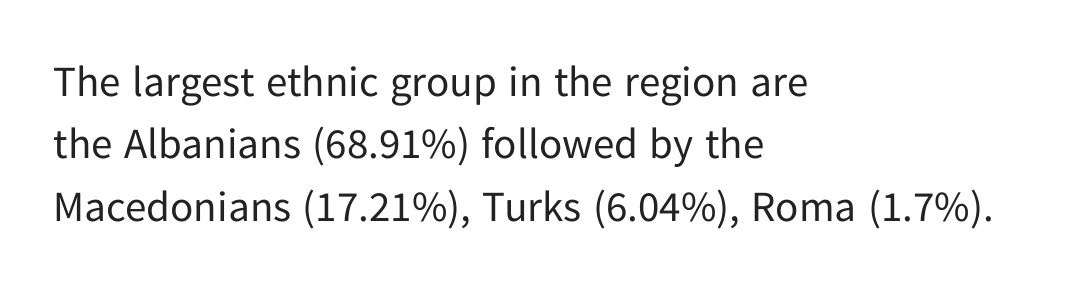
The image shows 43 px regular-weight sans-serif type, upright; set left-aligned, normal line spacing (1.45x), normal letter spacing, not underlined; low stroke contrast and a medium x-height.
